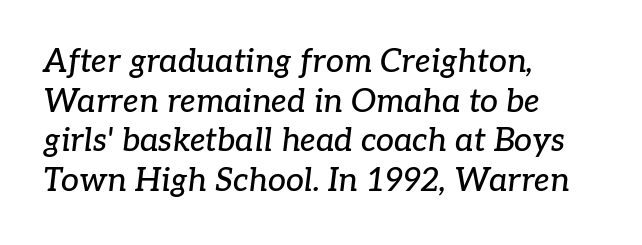
Q: Is the text italic (slanted)? A: Yes, it leans right by about 7 degrees.
Q: Is the typeface a serif or a sans-serif typeface? A: Serif.
Q: Is the text underlined? A: No.
Q: How is the paragraph aligned? A: Left-aligned.
Q: Is the spacing between letters normal or unusually wide? A: Normal.
Q: Width (condensed, normal, or wide)? A: Normal.
Q: Stroke contrast? A: Low.
Q: x-height? A: Medium.
Q: Monospaced? A: No.
